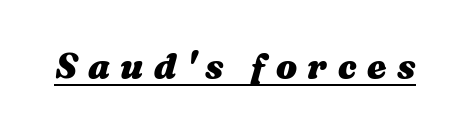
{"italic": "yes", "lean": "right", "slant_degrees": 16, "bold": "yes", "weight": "heavy", "width": "wide", "stroke_contrast": "medium", "x_height": "medium", "monospaced": "no", "underline": "yes", "letter_spacing": "wide", "letter_spacing_em": 0.3, "glyph_px": 35}
